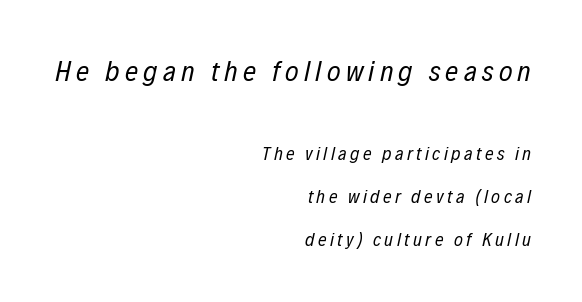
{"italic": "yes", "lean": "right", "slant_degrees": 12, "bold": "no", "weight": "regular", "width": "condensed", "stroke_contrast": "low", "x_height": "medium", "monospaced": "no", "underline": "no", "align": "right", "line_spacing": "loose", "line_spacing_ratio": 2.27, "larger_block": "first", "size_ratio": 1.53, "glyph_px": 29}
